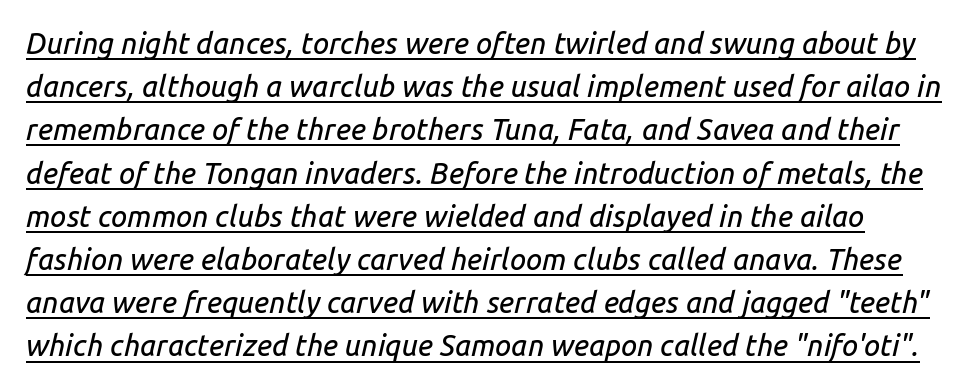
Each letter keeps its own natural width here, so spacing adapts to shape. The horizontal fit of the characters is conventional and even. The vertical gap from one line to the next is medium. The whole block is typeset with a tilt. Quick note: underline on.
